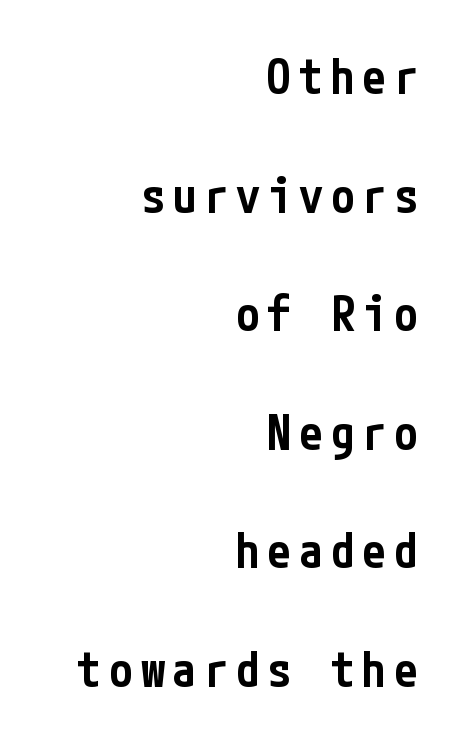
Typesetter's note: demi weight, one step under bold. The foot of each line stays bare and open. Do the letters lean? They stand straight. Caption: multi-line text, flush right, ragged left. Interline gaps are noticeably wide in this sample. The passage shown is typeset with a sans-serif family.
